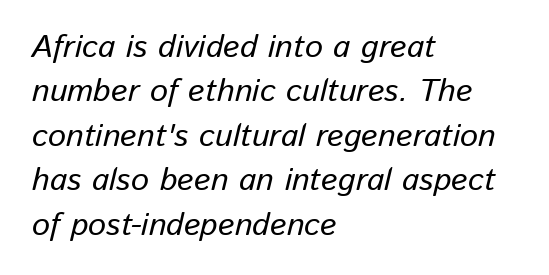
{"italic": "yes", "lean": "right", "slant_degrees": 13, "width": "normal", "stroke_contrast": "low", "x_height": "medium", "monospaced": "no", "underline": "no", "align": "left", "line_spacing": "normal", "line_spacing_ratio": 1.39, "letter_spacing": "normal", "letter_spacing_em": 0.0, "glyph_px": 32}
